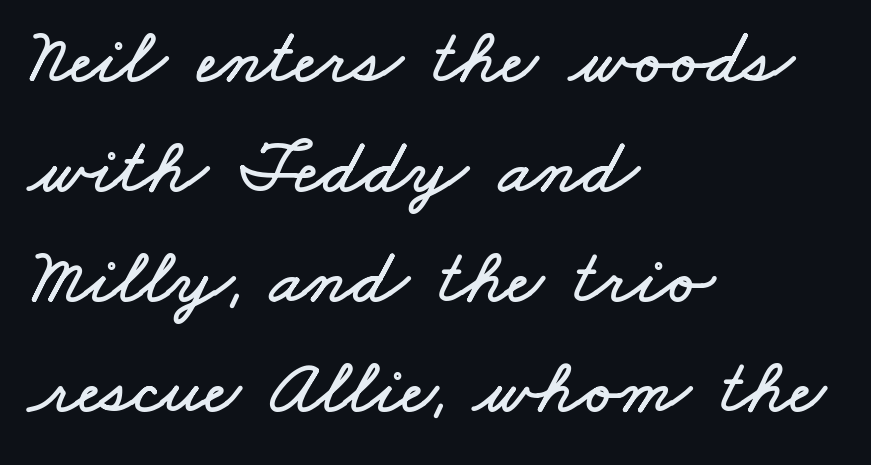
The image shows 78 px wide type; set left-aligned, normal line spacing (1.41x), normal letter spacing, not underlined; low stroke contrast and a small x-height.
